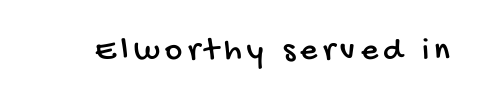
The image shows 33 px condensed sans-serif type; set not underlined; low stroke contrast and a large x-height.
